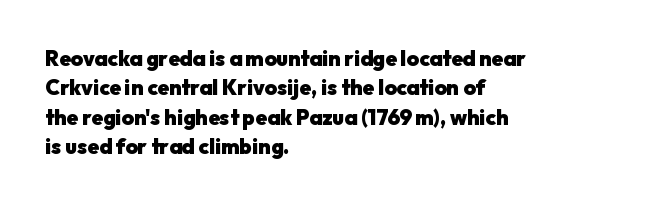
The image shows 21 px bold type, upright; set left-aligned, normal line spacing (1.4x), normal letter spacing, not underlined.
